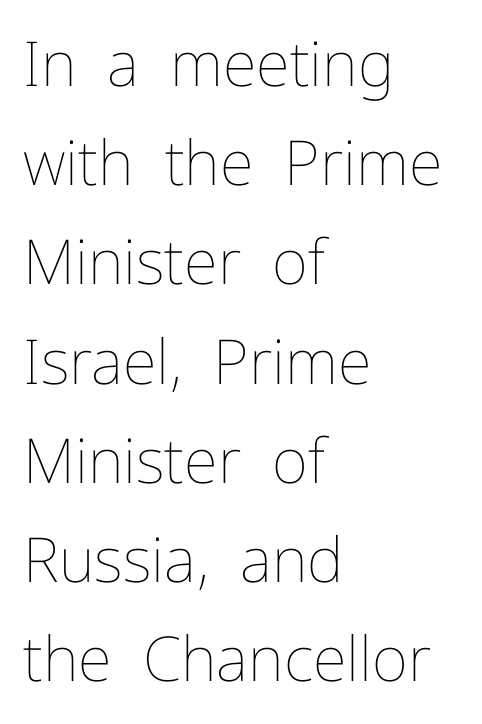
These lines are rendered in a variable-pitch font. Lines of text with bare space underneath. The block of text has a typical density, with ordinary space between rows. The type is set solid horizontally, with unmodified tracking.
